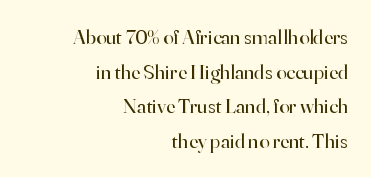
{"italic": "no", "bold": "no", "underline": "no", "align": "right", "line_spacing": "normal", "line_spacing_ratio": 1.65, "letter_spacing": "normal", "letter_spacing_em": 0.0, "glyph_px": 21}
